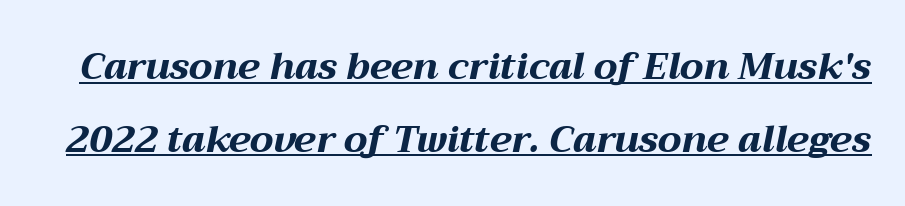
The image shows 37 px bold, wide type, italic (leaning right); set loose line spacing (1.97x), normal letter spacing, underlined; medium stroke contrast and a medium x-height.
